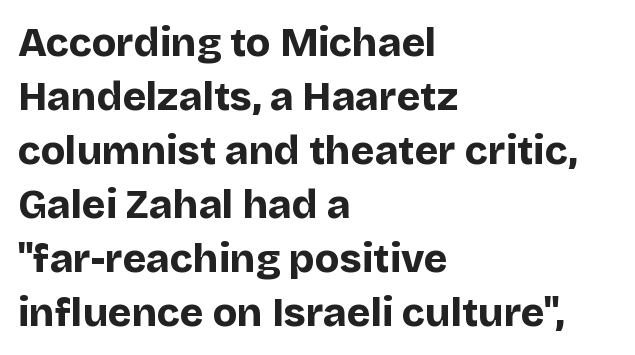
Q: Is the text bold? A: Yes.
Q: Is the text italic (slanted)? A: No, it is upright.
Q: Is the typeface a serif or a sans-serif typeface? A: Sans-serif.
Q: Is the text underlined? A: No.
Q: How is the paragraph aligned? A: Left-aligned.
Q: Is the spacing between letters normal or unusually wide? A: Normal.
Q: Is the spacing between lines tight, normal or loose? A: Normal.
Q: Width (condensed, normal, or wide)? A: Normal.
Q: Stroke contrast? A: Low.
Q: x-height? A: Large.
Q: Monospaced? A: No.
